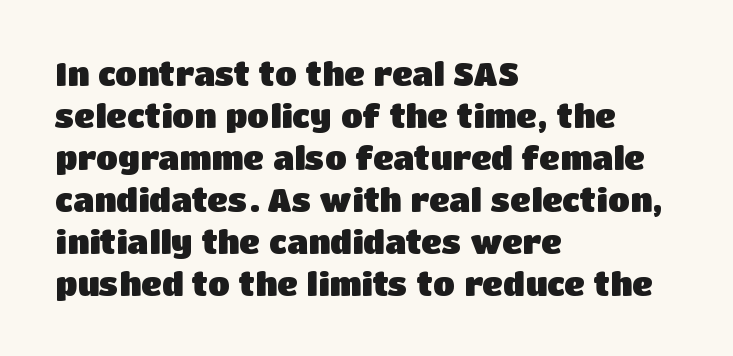
The image shows 32 px heavy sans-serif type, upright; set left-aligned, normal line spacing (1.31x), normal letter spacing, not underlined; low stroke contrast and a large x-height.
